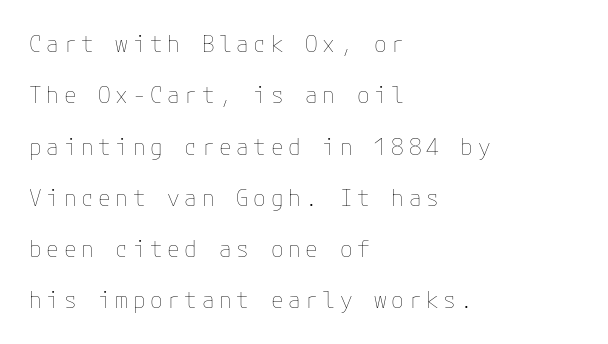
The image shows 23 px text type, upright; set left-aligned, loose line spacing (2.23x), unusually wide letter spacing (+0.2 em), not underlined.
